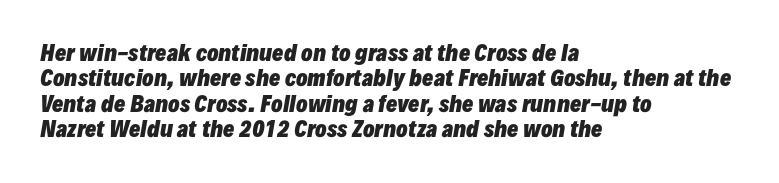
A bare baseline throughout the passage. Caption: standard tracking, unaltered. The rendering anchors every line to the left-hand side. A typesetter would mark this as italic. Does the weight exceed regular? Yes, all the way to bold.
